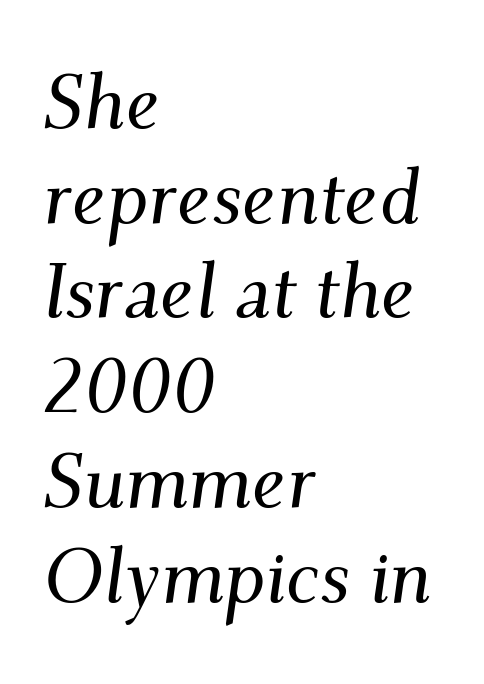
Q: Is the text italic (slanted)? A: Yes, it leans right by about 9 degrees.
Q: Is the typeface a serif or a sans-serif typeface? A: Serif.
Q: Is the text underlined? A: No.
Q: How is the paragraph aligned? A: Left-aligned.
Q: Is the spacing between letters normal or unusually wide? A: Normal.
Q: Width (condensed, normal, or wide)? A: Normal.
Q: Stroke contrast? A: Medium.
Q: x-height? A: Small.
Q: Monospaced? A: No.
